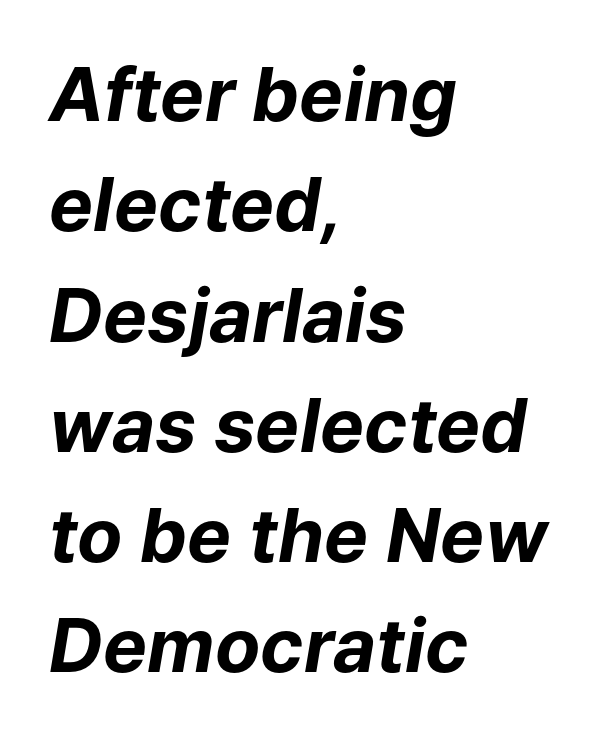
{"italic": "yes", "lean": "right", "slant_degrees": 9, "bold": "yes", "weight": "bold", "width": "normal", "stroke_contrast": "low", "x_height": "medium", "monospaced": "no", "underline": "no", "align": "left", "line_spacing": "normal", "line_spacing_ratio": 1.49, "letter_spacing": "normal", "letter_spacing_em": 0.0, "glyph_px": 74}
